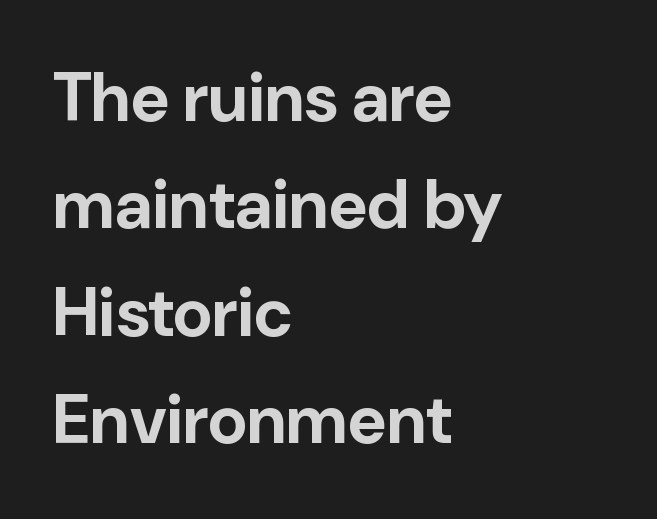
Q: Is the text bold? A: Yes.
Q: Is the text italic (slanted)? A: No, it is upright.
Q: Is the typeface a serif or a sans-serif typeface? A: Sans-serif.
Q: Is the text underlined? A: No.
Q: How is the paragraph aligned? A: Left-aligned.
Q: Is the spacing between letters normal or unusually wide? A: Normal.
Q: Is the spacing between lines tight, normal or loose? A: Normal.
Q: Width (condensed, normal, or wide)? A: Normal.
Q: Stroke contrast? A: Low.
Q: x-height? A: Medium.
Q: Monospaced? A: No.
